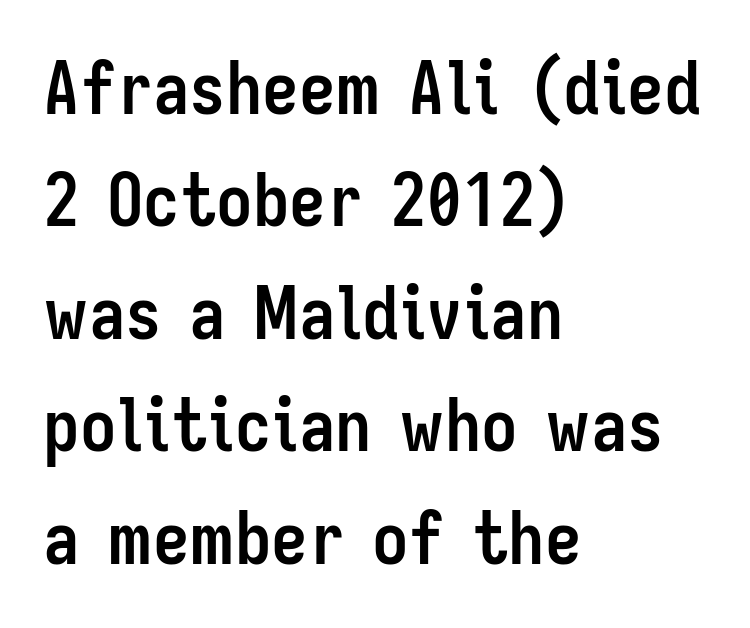
{"serif": "no", "italic": "no", "bold": "yes", "weight": "semibold", "width": "condensed", "stroke_contrast": "low", "x_height": "medium", "monospaced": "no", "underline": "no", "align": "left", "line_spacing": "normal", "line_spacing_ratio": 1.54, "letter_spacing": "normal", "letter_spacing_em": 0.0, "glyph_px": 73}
